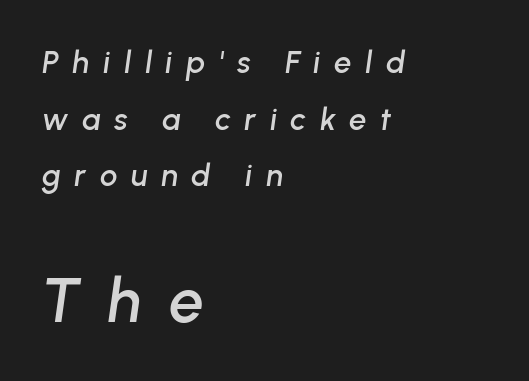
Type without underlining. The paragraph has a hard left edge and a soft right edge. The rendering inserts visible extra space after every character. The later block is typeset at a bigger size than the earlier block. The rendering applies a slant to the glyphs. The rendering uses natural spacing where letterforms have individual widths.
